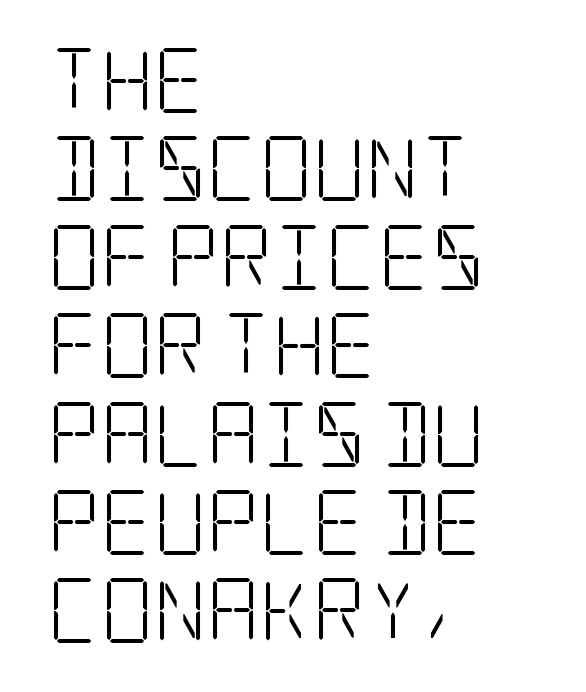
The image shows 65 px light, condensed serif type, upright; set left-aligned, normal line spacing (1.36x), normal letter spacing, not underlined; low stroke contrast and a large x-height.
